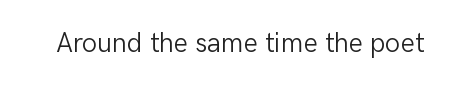
Has an underline been added? It has not. The type is set solid horizontally, with unmodified tracking. The characters are drawn with everyday or finer stroke widths. Every character sits straight up, as roman type does.
